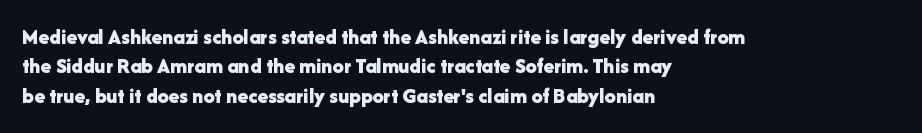
The image shows 22 px bold type, upright; set left-aligned, normal line spacing (1.34x), normal letter spacing, not underlined.
